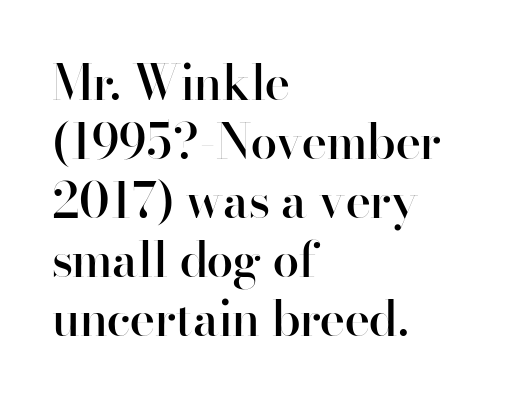
{"serif": "no", "italic": "no", "bold": "semi", "weight": "semibold", "width": "normal", "stroke_contrast": "high", "x_height": "small", "monospaced": "no", "underline": "no", "align": "left", "line_spacing_ratio": 1.23, "letter_spacing": "normal", "letter_spacing_em": 0.0, "glyph_px": 48}
